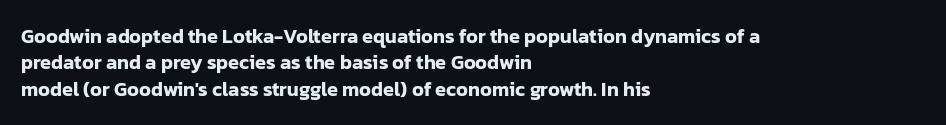
The image shows 20 px text type, upright; set left-aligned, normal line spacing (1.32x), normal letter spacing, not underlined.
